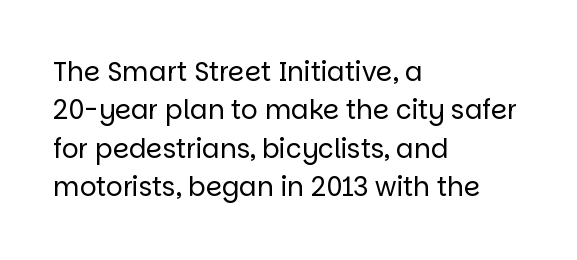
{"italic": "no", "bold": "no", "underline": "no", "align": "left", "line_spacing": "normal", "line_spacing_ratio": 1.48, "letter_spacing": "normal", "letter_spacing_em": 0.0, "glyph_px": 26}
